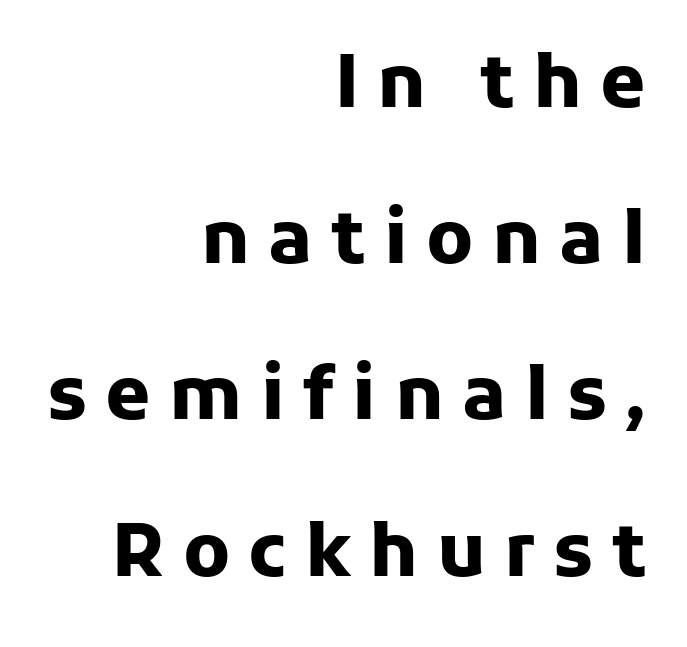
{"serif": "no", "italic": "no", "bold": "yes", "weight": "heavy", "width": "normal", "stroke_contrast": "low", "x_height": "medium", "monospaced": "no", "underline": "no", "align": "right", "line_spacing": "loose", "line_spacing_ratio": 2.14, "letter_spacing": "wide", "letter_spacing_em": 0.25, "glyph_px": 73}
